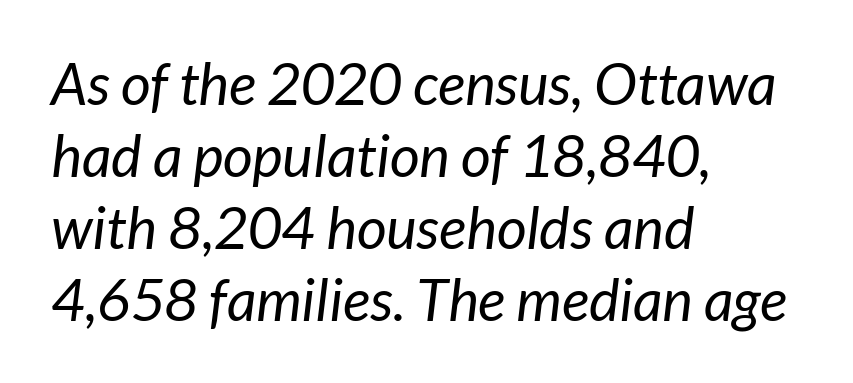
Q: Is the text bold? A: No.
Q: Is the typeface a serif or a sans-serif typeface? A: Sans-serif.
Q: Is the text underlined? A: No.
Q: How is the paragraph aligned? A: Left-aligned.
Q: Is the spacing between letters normal or unusually wide? A: Normal.
Q: Width (condensed, normal, or wide)? A: Normal.
Q: Stroke contrast? A: Low.
Q: x-height? A: Medium.
Q: Monospaced? A: No.
